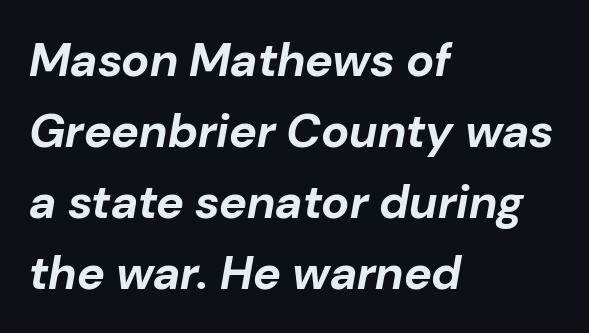
The image shows 47 px bold type, italic (leaning right); set left-aligned, normal line spacing (1.51x), normal letter spacing, not underlined; low stroke contrast and a medium x-height.
